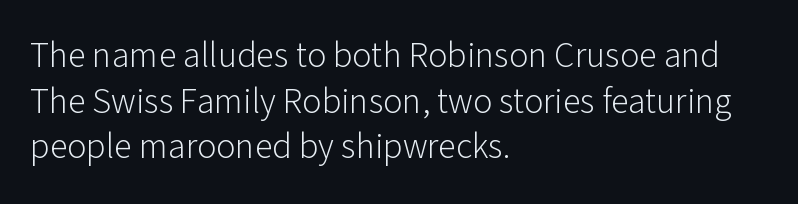
The image shows 36 px light sans-serif type, upright; set left-aligned, normal line spacing (1.27x), normal letter spacing, not underlined; low stroke contrast and a medium x-height.
